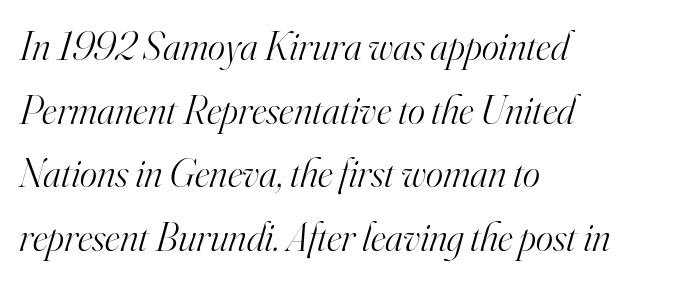
The passage shown is not bold in any degree. Does the leading feel generous? No, just average. The lines in this sample share a left origin and differ only in where they stop. The lettering tilts uniformly, giving the passage an italic look. The face used here is seriffed, in the tradition of book romans. Look at the tracking — it's just the regular setting, nothing added.
